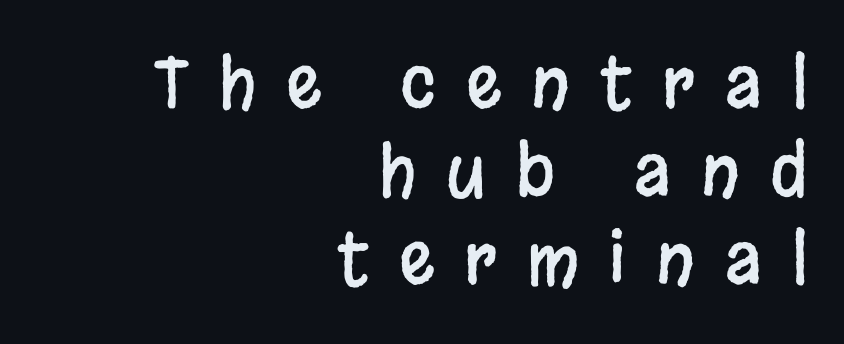
{"serif": "no", "italic": "no", "width": "condensed", "stroke_contrast": "low", "x_height": "large", "monospaced": "no", "underline": "no", "align": "right", "line_spacing": "normal", "line_spacing_ratio": 1.26, "letter_spacing": "wide", "letter_spacing_em": 0.43, "glyph_px": 70}
